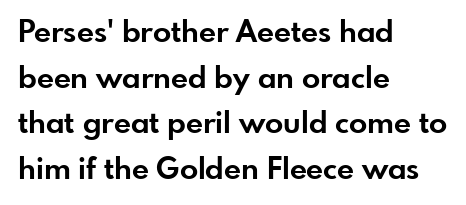
The image shows 30 px bold sans-serif type, upright; set left-aligned, normal line spacing (1.52x), normal letter spacing, not underlined; low stroke contrast and a small x-height.
